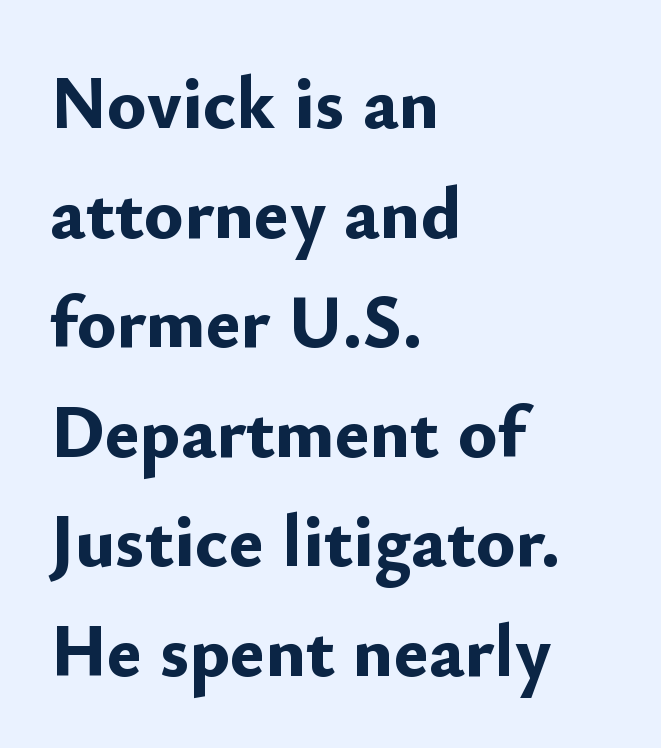
The image shows 74 px bold sans-serif type, upright; set left-aligned, normal line spacing (1.48x), normal letter spacing, not underlined; low stroke contrast and a small x-height.
